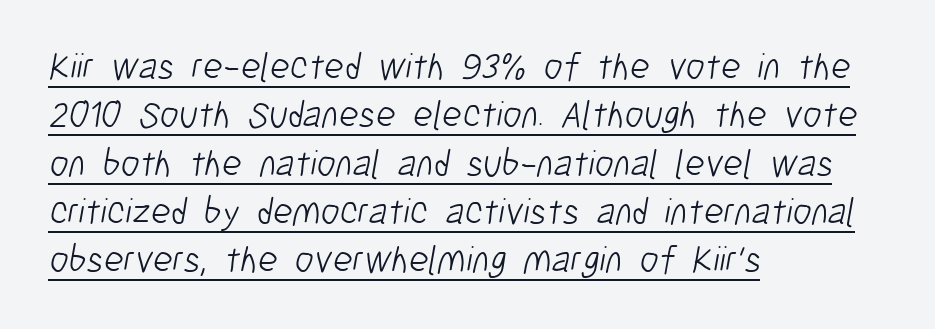
Q: Is the text bold? A: No.
Q: Is the typeface a serif or a sans-serif typeface? A: Sans-serif.
Q: Is the text underlined? A: Yes.
Q: How is the paragraph aligned? A: Left-aligned.
Q: Is the spacing between letters normal or unusually wide? A: Normal.
Q: Is the spacing between lines tight, normal or loose? A: Normal.
Q: Width (condensed, normal, or wide)? A: Condensed.
Q: Stroke contrast? A: Low.
Q: x-height? A: Medium.
Q: Monospaced? A: No.
